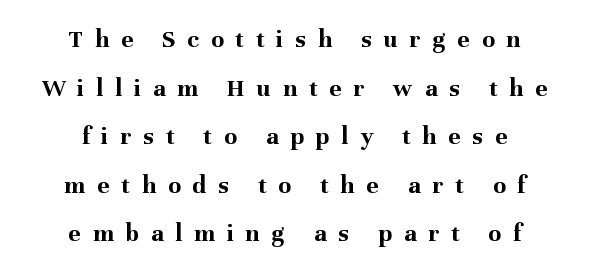
The image shows 26 px bold type, upright; set centered, line spacing 1.87x, unusually wide letter spacing (+0.46 em), not underlined.
